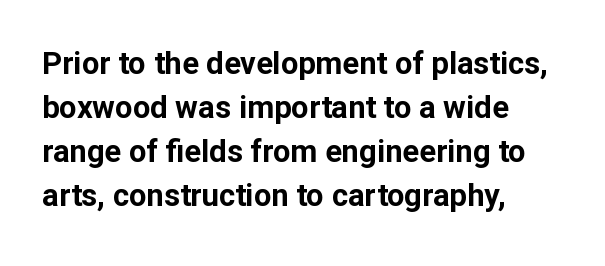
The image shows 31 px bold sans-serif type, upright; set left-aligned, normal line spacing (1.42x), normal letter spacing, not underlined; low stroke contrast and a medium x-height.
